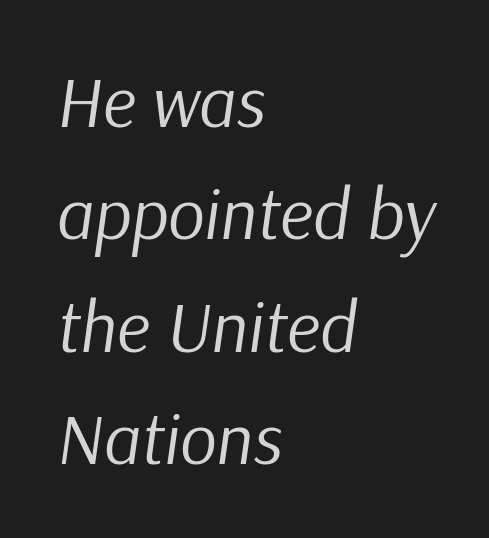
{"italic": "yes", "lean": "right", "slant_degrees": 9, "bold": "no", "weight": "regular", "width": "normal", "stroke_contrast": "low", "x_height": "medium", "monospaced": "no", "underline": "no", "align": "left", "line_spacing": "normal", "line_spacing_ratio": 1.56, "letter_spacing": "normal", "letter_spacing_em": 0.0, "glyph_px": 72}
